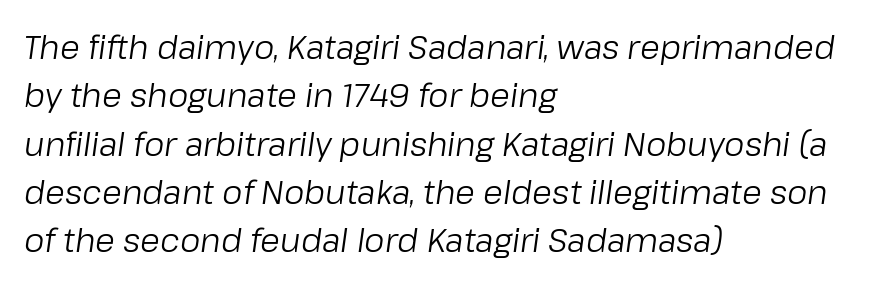
The image shows 32 px regular-weight type, italic (leaning right); set left-aligned, normal line spacing (1.51x), normal letter spacing, not underlined; low stroke contrast and a medium x-height.
